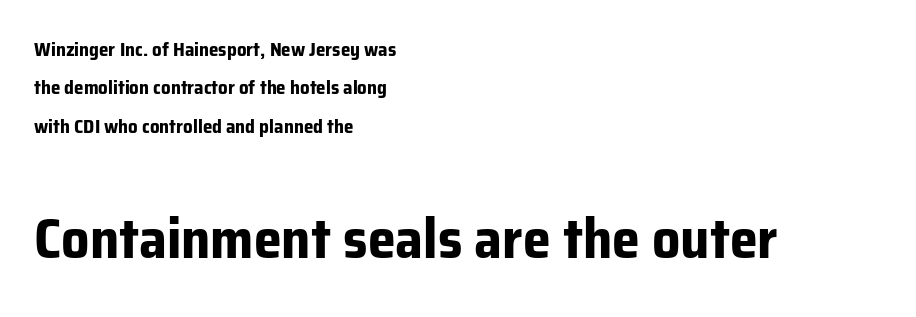
Q: Is the text bold? A: Yes.
Q: Is the text italic (slanted)? A: No, it is upright.
Q: Is the typeface a serif or a sans-serif typeface? A: Sans-serif.
Q: Is the text underlined? A: No.
Q: How is the paragraph aligned? A: Left-aligned.
Q: Is the spacing between letters normal or unusually wide? A: Normal.
Q: Is the spacing between lines tight, normal or loose? A: Loose.
Q: Which block of text is set in a larger size, the first (top) or the second (bottom)? A: The second (bottom) one.
Q: Width (condensed, normal, or wide)? A: Normal.
Q: Stroke contrast? A: Low.
Q: x-height? A: Medium.
Q: Monospaced? A: No.
